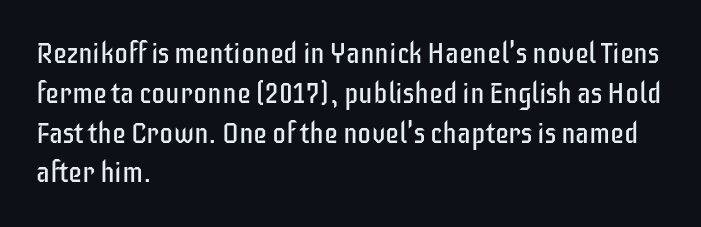
{"serif": "no", "italic": "no", "bold": "no", "weight": "regular", "width": "condensed", "stroke_contrast": "low", "x_height": "large", "monospaced": "no", "underline": "no", "align": "left", "line_spacing": "normal", "line_spacing_ratio": 1.42, "letter_spacing": "normal", "letter_spacing_em": 0.0, "glyph_px": 28}
